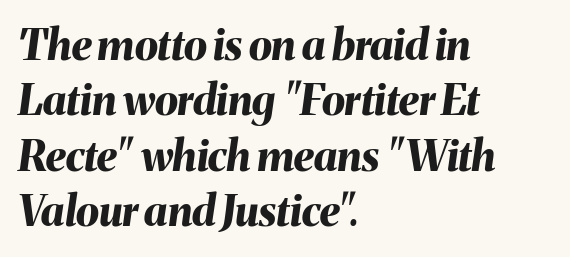
The image shows 42 px bold type, italic (leaning right); set left-aligned, normal line spacing (1.32x), normal letter spacing, not underlined; medium stroke contrast and a medium x-height.
